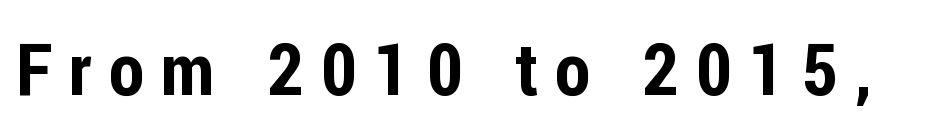
{"serif": "no", "italic": "no", "width": "condensed", "stroke_contrast": "low", "x_height": "medium", "monospaced": "no", "underline": "no", "letter_spacing": "wide", "letter_spacing_em": 0.23, "glyph_px": 73}
